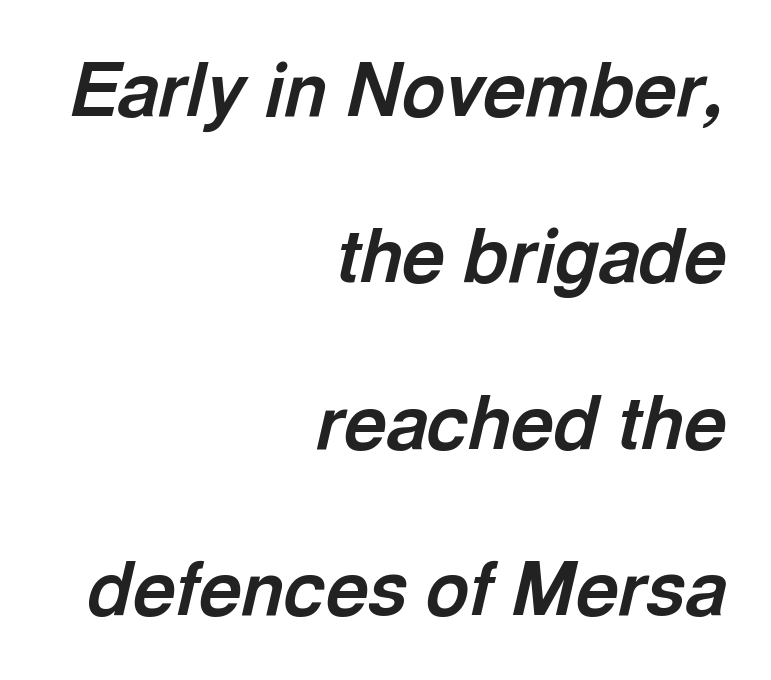
Varying glyph widths throughout — classic text-font behaviour. The letters sit at their default tracking, neither squeezed nor spread. Any mark beneath the type? The region is blank. The line-height multiplier appears high, well above default. The characters look thick and weighty, a clear bold.
